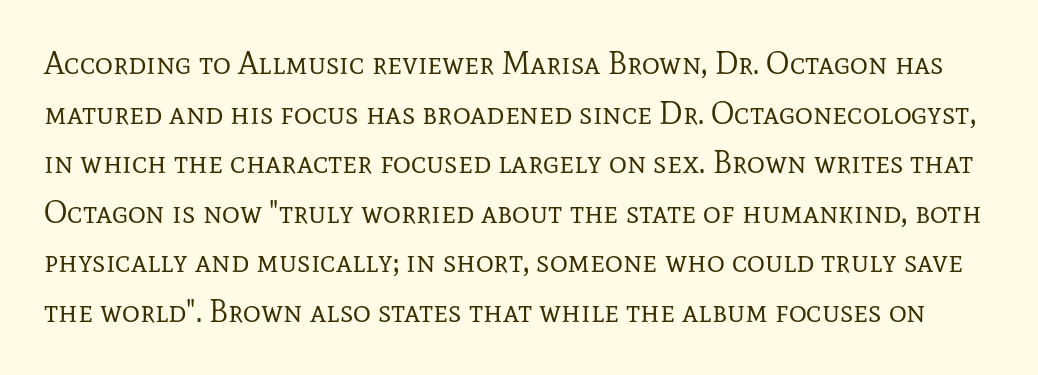
{"serif": "yes", "italic": "no", "bold": "no", "weight": "regular", "width": "normal", "stroke_contrast": "low", "x_height": "medium", "monospaced": "no", "underline": "no", "line_spacing": "normal", "line_spacing_ratio": 1.6, "letter_spacing": "normal", "letter_spacing_em": 0.0, "glyph_px": 31}
